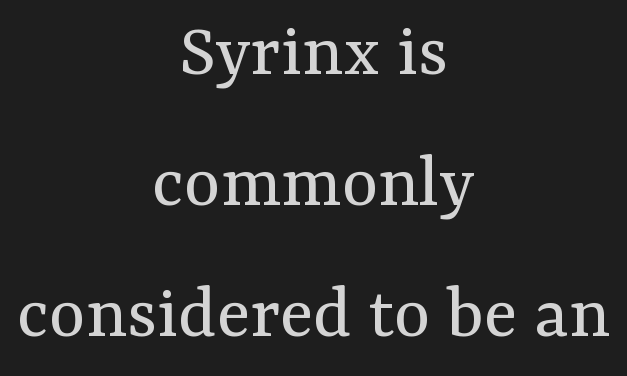
{"serif": "yes", "italic": "no", "bold": "no", "weight": "regular", "width": "normal", "stroke_contrast": "medium", "x_height": "medium", "monospaced": "no", "underline": "no", "align": "center", "line_spacing": "normal", "line_spacing_ratio": 1.68, "letter_spacing": "normal", "letter_spacing_em": 0.0, "glyph_px": 78}
